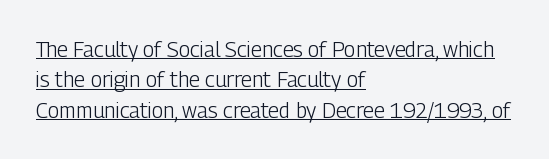
The face looks like a standard text weight, possibly lighter. Layout note: lines flush left. Short note: letters normally spaced. This block has exactly the height ordinary leading produces.
